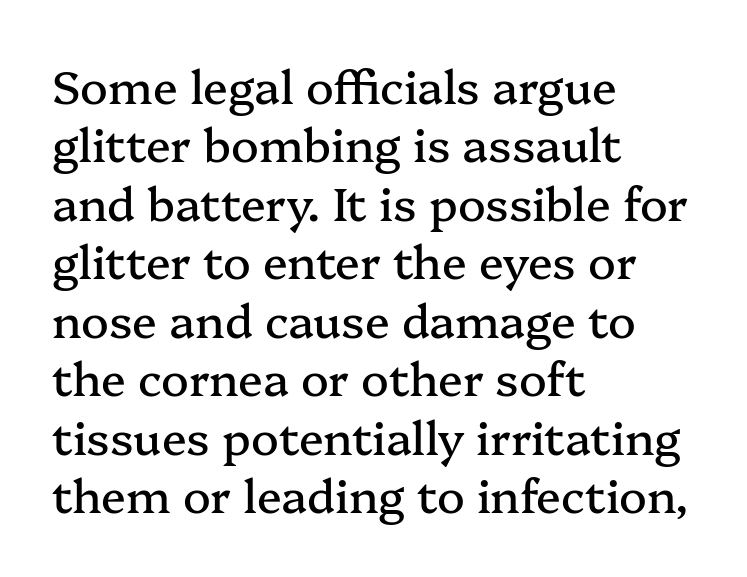
{"serif": "yes", "italic": "no", "width": "normal", "stroke_contrast": "medium", "x_height": "medium", "monospaced": "no", "underline": "no", "align": "left", "line_spacing": "normal", "line_spacing_ratio": 1.27, "letter_spacing": "normal", "letter_spacing_em": 0.0, "glyph_px": 46}
